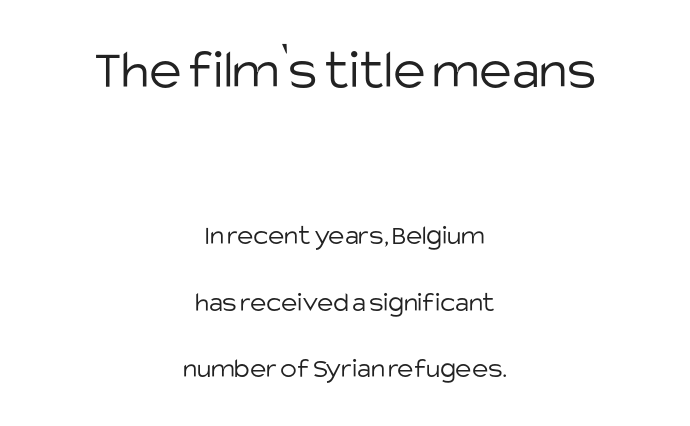
{"serif": "no", "italic": "no", "bold": "no", "weight": "light", "width": "normal", "stroke_contrast": "low", "x_height": "large", "monospaced": "no", "underline": "no", "align": "center", "line_spacing": "loose", "line_spacing_ratio": 2.39, "letter_spacing": "normal", "letter_spacing_em": 0.0, "larger_block": "first", "size_ratio": 2.0, "glyph_px": 56}
